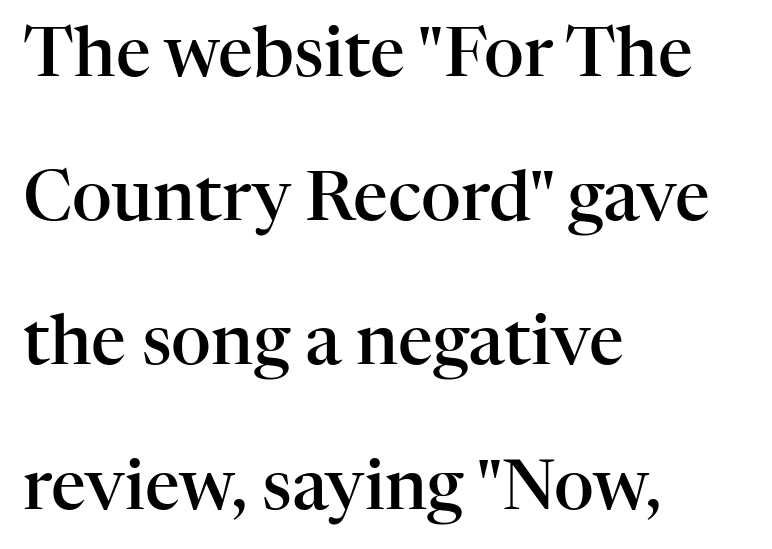
Q: Is the text bold? A: Semi-bold.
Q: Is the text italic (slanted)? A: No, it is upright.
Q: Is the typeface a serif or a sans-serif typeface? A: Serif.
Q: Is the text underlined? A: No.
Q: How is the paragraph aligned? A: Left-aligned.
Q: Is the spacing between letters normal or unusually wide? A: Normal.
Q: Is the spacing between lines tight, normal or loose? A: Loose.
Q: Width (condensed, normal, or wide)? A: Normal.
Q: Stroke contrast? A: High.
Q: x-height? A: Medium.
Q: Monospaced? A: No.
